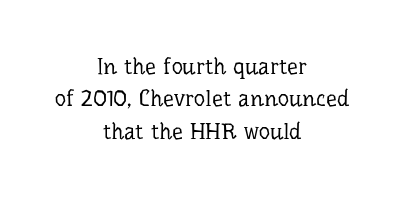
{"italic": "no", "bold": "no", "underline": "no", "align": "center", "line_spacing": "normal", "line_spacing_ratio": 1.47, "letter_spacing": "normal", "letter_spacing_em": 0.0, "glyph_px": 22}
